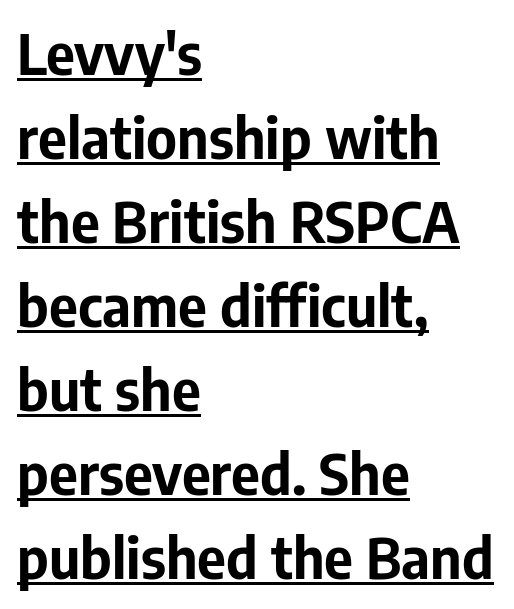
The image shows 56 px bold sans-serif type, upright; set left-aligned, normal line spacing (1.5x), normal letter spacing, underlined; low stroke contrast and a medium x-height.
